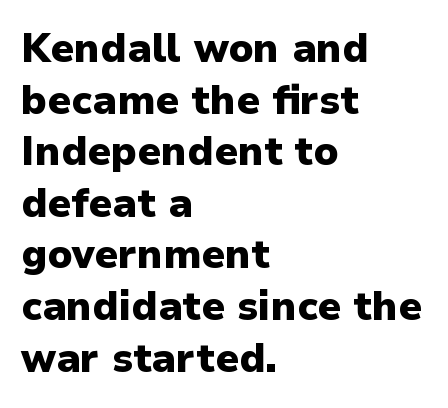
Q: Is the text bold? A: Yes.
Q: Is the text italic (slanted)? A: No, it is upright.
Q: Is the typeface a serif or a sans-serif typeface? A: Sans-serif.
Q: Is the text underlined? A: No.
Q: How is the paragraph aligned? A: Left-aligned.
Q: Is the spacing between letters normal or unusually wide? A: Normal.
Q: Is the spacing between lines tight, normal or loose? A: Normal.
Q: Width (condensed, normal, or wide)? A: Normal.
Q: Stroke contrast? A: Low.
Q: x-height? A: Medium.
Q: Monospaced? A: No.
